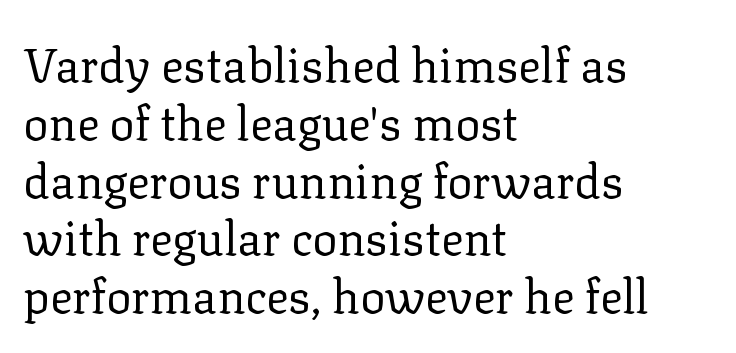
{"serif": "yes", "italic": "no", "bold": "no", "weight": "regular", "width": "normal", "stroke_contrast": "low", "x_height": "medium", "monospaced": "no", "underline": "no", "align": "left", "line_spacing_ratio": 1.23, "letter_spacing": "normal", "letter_spacing_em": 0.0, "glyph_px": 47}
